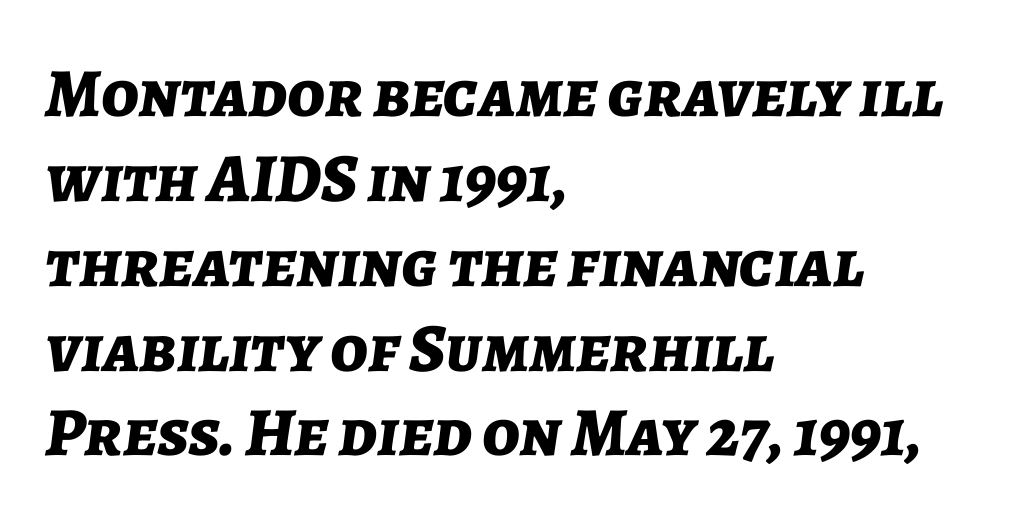
Q: Is the text bold? A: Yes.
Q: Is the text italic (slanted)? A: Yes, it leans right by about 7 degrees.
Q: Is the text underlined? A: No.
Q: How is the paragraph aligned? A: Left-aligned.
Q: Is the spacing between letters normal or unusually wide? A: Normal.
Q: Width (condensed, normal, or wide)? A: Normal.
Q: Stroke contrast? A: Low.
Q: x-height? A: Medium.
Q: Monospaced? A: No.
